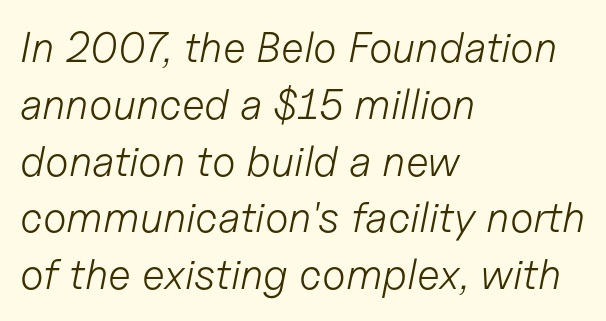
The image shows 43 px light type, italic (leaning right); set left-aligned, normal line spacing (1.32x), normal letter spacing, not underlined; low stroke contrast and a medium x-height.
